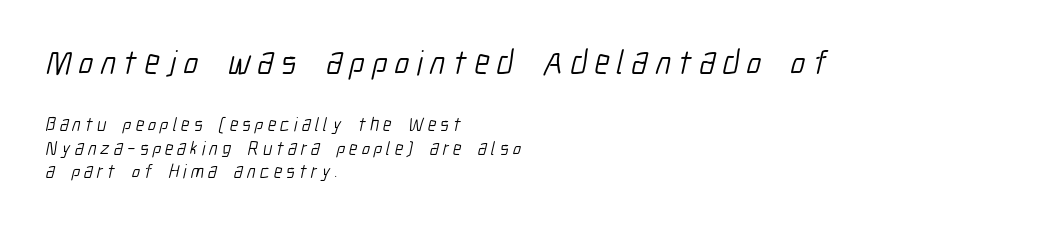
{"serif": "no", "bold": "no", "weight": "light", "width": "condensed", "stroke_contrast": "low", "x_height": "medium", "monospaced": "no", "underline": "no", "align": "left", "line_spacing_ratio": 1.24, "letter_spacing": "wide", "letter_spacing_em": 0.22, "larger_block": "first", "size_ratio": 1.79, "glyph_px": 34}
